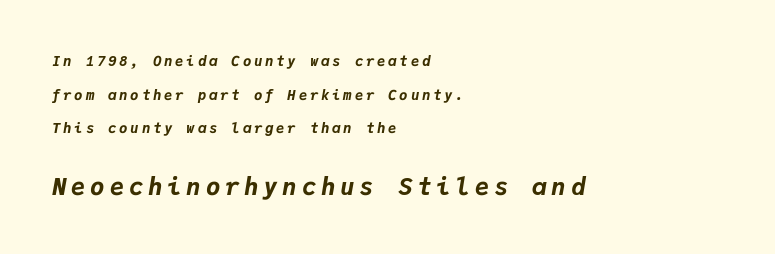
Q: Is the text bold? A: Yes.
Q: Is the text italic (slanted)? A: Yes, it leans right by about 9 degrees.
Q: Is the text underlined? A: No.
Q: How is the paragraph aligned? A: Left-aligned.
Q: Is the spacing between letters normal or unusually wide? A: Unusually wide.
Q: Is the spacing between lines tight, normal or loose? A: Loose.
Q: Which block of text is set in a larger size, the first (top) or the second (bottom)? A: The second (bottom) one.
